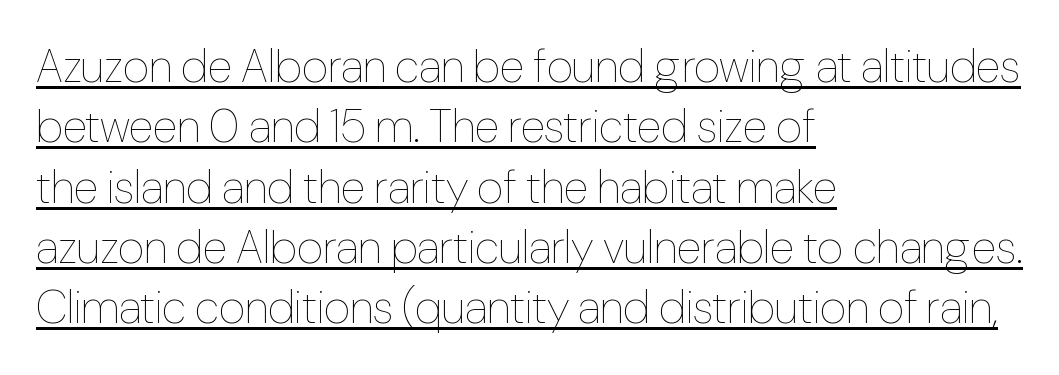
{"italic": "no", "bold": "no", "weight": "thin", "width": "condensed", "stroke_contrast": "low", "x_height": "medium", "monospaced": "no", "underline": "yes", "align": "left", "line_spacing": "normal", "line_spacing_ratio": 1.31, "letter_spacing": "normal", "letter_spacing_em": 0.0, "glyph_px": 46}
